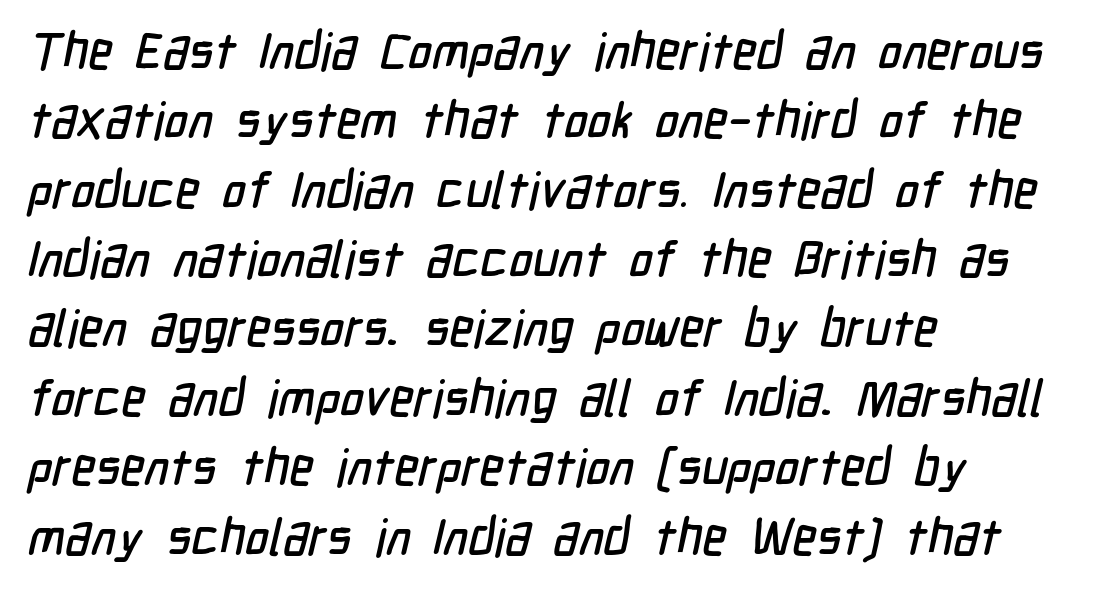
Honestly, there is no underline to notice here at all. Varying glyph widths throughout — classic text-font behaviour. You can tell from the bare stems that sans-serif type was used. This rendering leaves character spacing at its baseline value.
